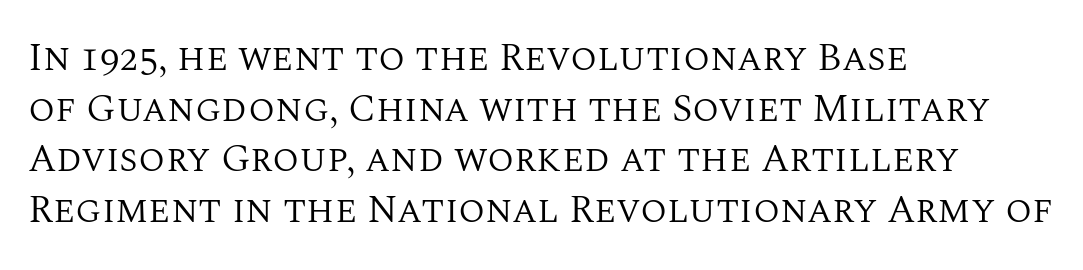
Q: Is the text bold? A: No.
Q: Is the text italic (slanted)? A: No, it is upright.
Q: Is the typeface a serif or a sans-serif typeface? A: Serif.
Q: Is the text underlined? A: No.
Q: How is the paragraph aligned? A: Left-aligned.
Q: Is the spacing between letters normal or unusually wide? A: Normal.
Q: Is the spacing between lines tight, normal or loose? A: Normal.
Q: Width (condensed, normal, or wide)? A: Normal.
Q: Stroke contrast? A: Medium.
Q: x-height? A: Large.
Q: Monospaced? A: No.
